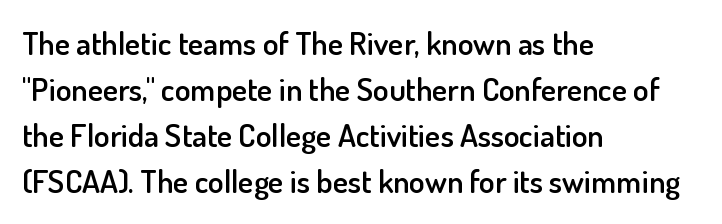
{"serif": "no", "italic": "no", "bold": "semi", "weight": "semibold", "width": "normal", "stroke_contrast": "low", "x_height": "small", "monospaced": "no", "underline": "no", "align": "left", "line_spacing": "normal", "line_spacing_ratio": 1.44, "letter_spacing": "normal", "letter_spacing_em": 0.0, "glyph_px": 32}
